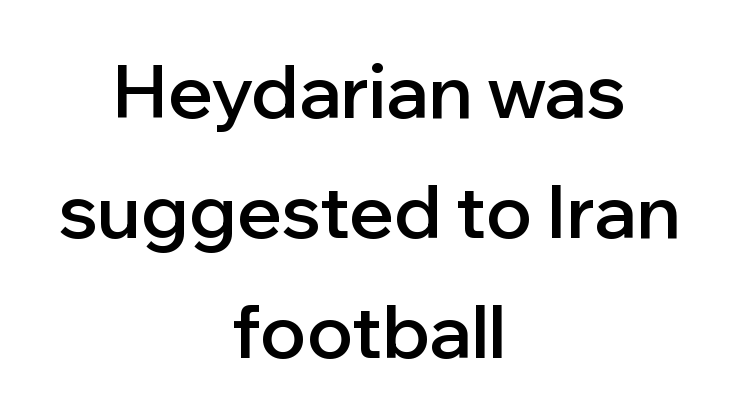
{"serif": "no", "italic": "no", "bold": "semi", "weight": "semibold", "width": "normal", "stroke_contrast": "low", "x_height": "medium", "monospaced": "no", "underline": "no", "align": "center", "line_spacing": "normal", "line_spacing_ratio": 1.62, "letter_spacing": "normal", "letter_spacing_em": 0.0, "glyph_px": 74}
